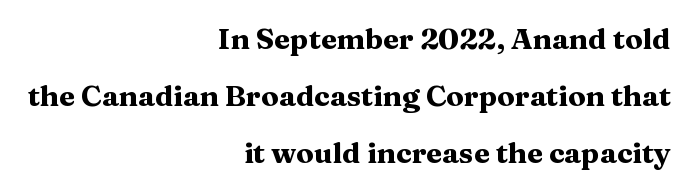
{"serif": "yes", "italic": "no", "bold": "yes", "weight": "heavy", "width": "wide", "stroke_contrast": "medium", "x_height": "medium", "monospaced": "no", "underline": "no", "align": "right", "line_spacing": "loose", "line_spacing_ratio": 1.97, "letter_spacing": "normal", "letter_spacing_em": 0.0, "glyph_px": 29}
